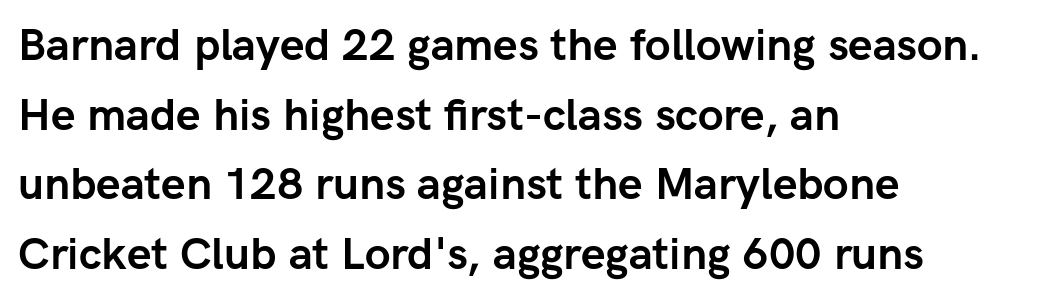
{"serif": "no", "italic": "no", "bold": "yes", "weight": "semibold", "width": "normal", "stroke_contrast": "low", "x_height": "medium", "monospaced": "no", "underline": "no", "align": "left", "line_spacing": "normal", "line_spacing_ratio": 1.58, "letter_spacing": "normal", "letter_spacing_em": 0.0, "glyph_px": 44}
